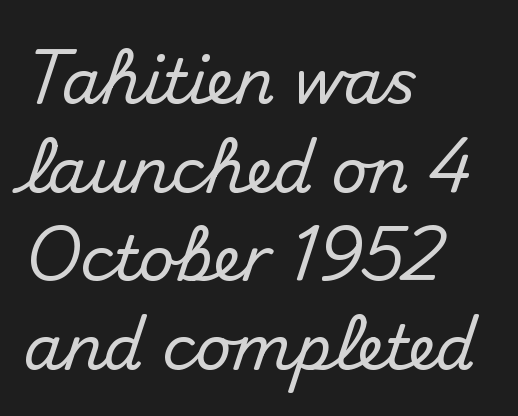
The image shows 62 px sans-serif type; set left-aligned, normal line spacing (1.43x), normal letter spacing, not underlined; medium stroke contrast and a small x-height.
